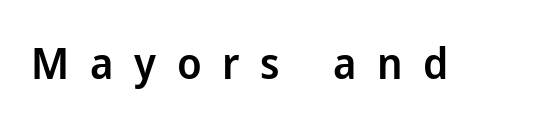
Anything drawn beneath the words? Only blank space. I'd describe the lettering as semibold — firm but not a full bold. This is the regular roman posture of the typeface. Letterform terminals end flat and unadorned throughout the passage. The rendering inserts visible extra space after every character. The letters advance in unequal steps, a hallmark of proportional type.
